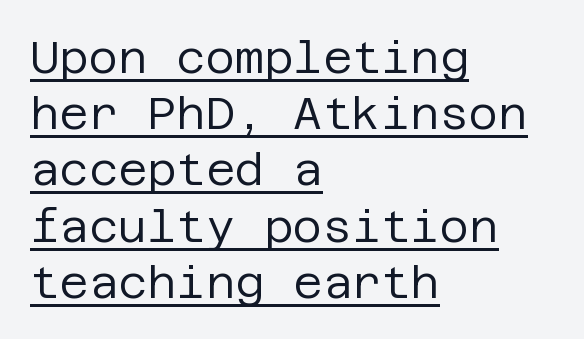
Q: Is the text bold? A: No.
Q: Is the text italic (slanted)? A: No, it is upright.
Q: Is the typeface a serif or a sans-serif typeface? A: Sans-serif.
Q: Is the text underlined? A: Yes.
Q: How is the paragraph aligned? A: Left-aligned.
Q: Is the spacing between letters normal or unusually wide? A: Normal.
Q: Is the spacing between lines tight, normal or loose? A: Normal.
Q: Width (condensed, normal, or wide)? A: Normal.
Q: Stroke contrast? A: Low.
Q: x-height? A: Large.
